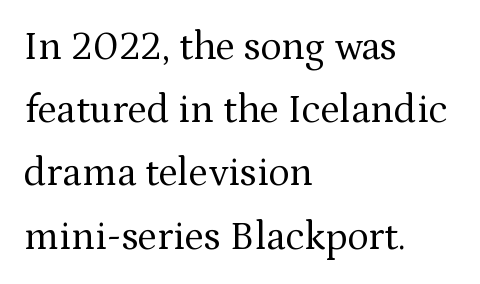
{"serif": "yes", "italic": "no", "bold": "no", "weight": "regular", "width": "normal", "stroke_contrast": "medium", "x_height": "medium", "monospaced": "no", "underline": "no", "align": "left", "line_spacing": "normal", "line_spacing_ratio": 1.58, "letter_spacing": "normal", "letter_spacing_em": 0.0, "glyph_px": 40}
